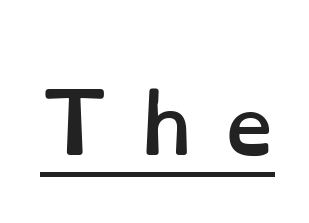
The image shows 77 px semibold type, upright; set unusually wide letter spacing (+0.44 em), underlined; low stroke contrast and a small x-height.
